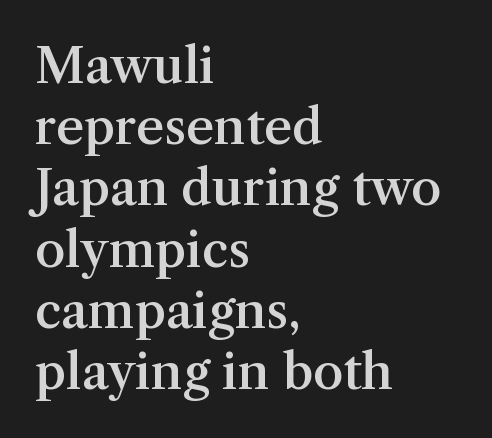
Q: Is the text bold? A: Semi-bold.
Q: Is the text italic (slanted)? A: No, it is upright.
Q: Is the typeface a serif or a sans-serif typeface? A: Serif.
Q: Is the text underlined? A: No.
Q: How is the paragraph aligned? A: Left-aligned.
Q: Is the spacing between letters normal or unusually wide? A: Normal.
Q: Is the spacing between lines tight, normal or loose? A: Normal.
Q: Width (condensed, normal, or wide)? A: Normal.
Q: Stroke contrast? A: Medium.
Q: x-height? A: Medium.
Q: Monospaced? A: No.
